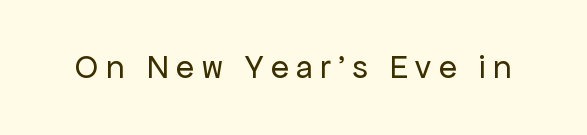
You can tell it's not italic because the verticals are truly vertical. This sample has the flowing, uneven cadence of proportional lettering. Between one letter and the next there's a generous, obvious gap. Bare-footed words on every line.
